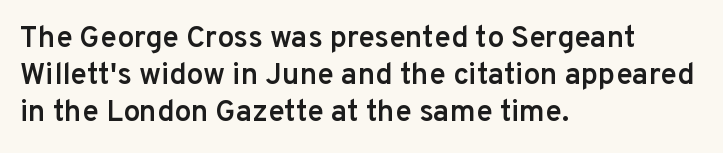
{"serif": "no", "italic": "no", "bold": "semi", "weight": "semibold", "width": "normal", "stroke_contrast": "low", "x_height": "medium", "monospaced": "no", "underline": "no", "align": "left", "line_spacing_ratio": 1.23, "letter_spacing": "normal", "letter_spacing_em": 0.0, "glyph_px": 30}
